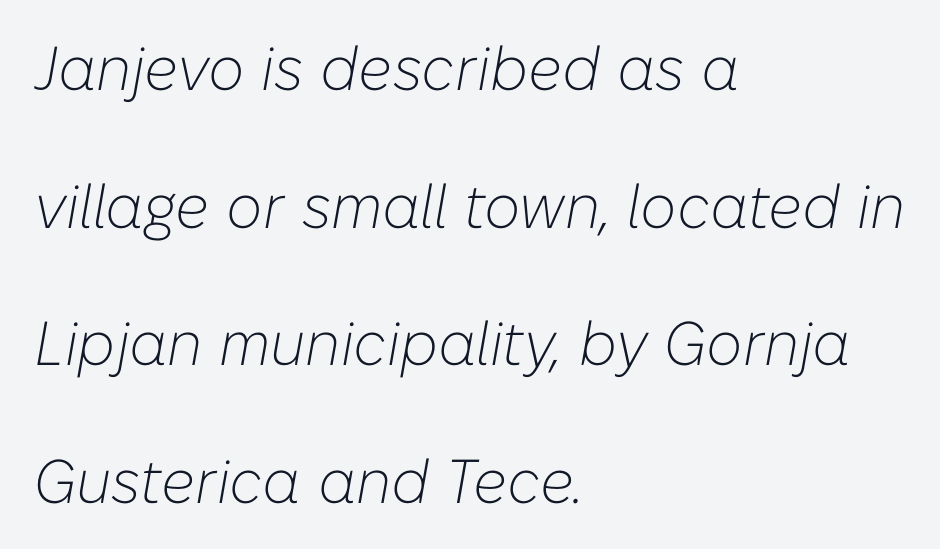
Q: Is the text bold? A: No.
Q: Is the text italic (slanted)? A: Yes, it leans right by about 10 degrees.
Q: Is the text underlined? A: No.
Q: How is the paragraph aligned? A: Left-aligned.
Q: Is the spacing between letters normal or unusually wide? A: Normal.
Q: Is the spacing between lines tight, normal or loose? A: Loose.
Q: Width (condensed, normal, or wide)? A: Normal.
Q: Stroke contrast? A: Low.
Q: x-height? A: Medium.
Q: Monospaced? A: No.
